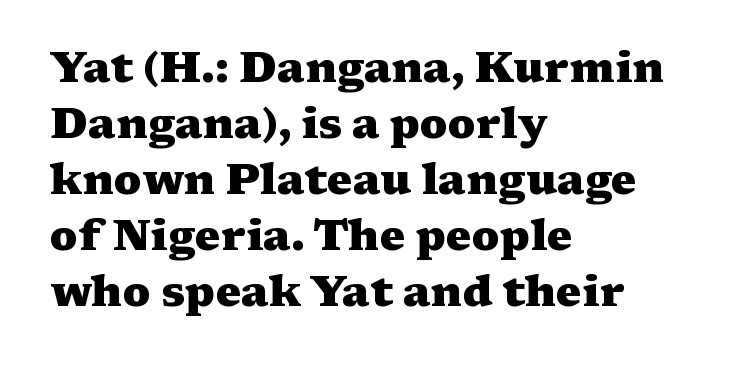
How are the letters spaced? Ordinarily, with no added tracking. The rendering uses natural spacing where letterforms have individual widths. These lines carry a lot of weight — the face is fully bold. Every character sits straight up, as roman type does. Plain, unruled lines of type.
